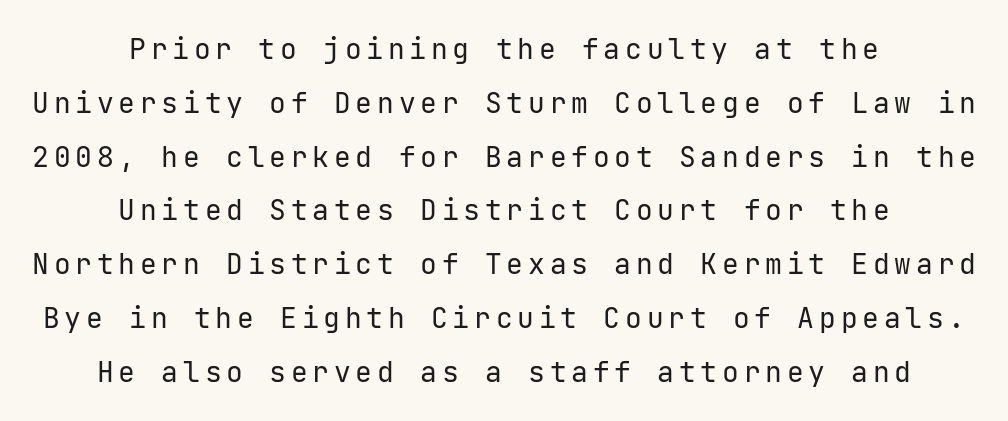
The image shows 28 px regular-weight sans-serif type, upright; set centered, loose line spacing (1.92x), not underlined; low stroke contrast and a medium x-height.
